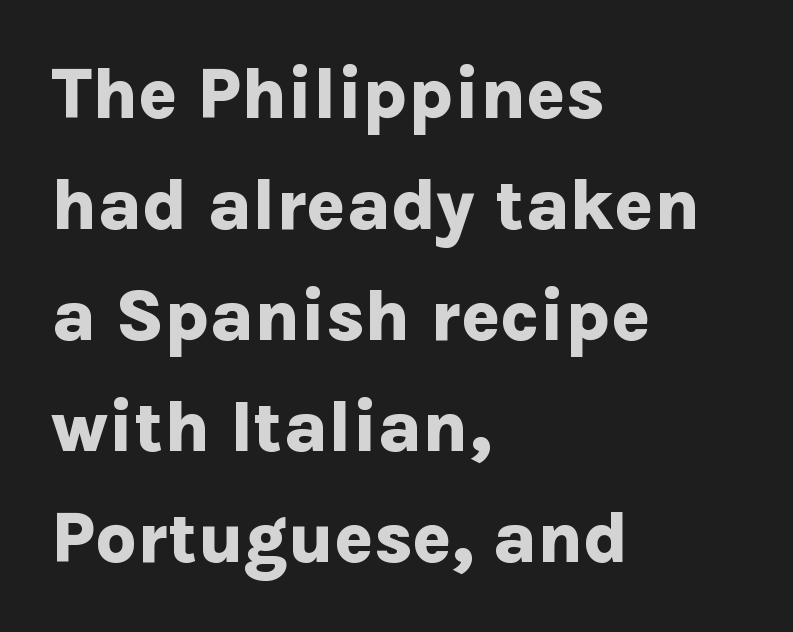
Q: Is the text bold? A: Yes.
Q: Is the text italic (slanted)? A: No, it is upright.
Q: Is the typeface a serif or a sans-serif typeface? A: Sans-serif.
Q: Is the text underlined? A: No.
Q: How is the paragraph aligned? A: Left-aligned.
Q: Is the spacing between letters normal or unusually wide? A: Normal.
Q: Is the spacing between lines tight, normal or loose? A: Normal.
Q: Width (condensed, normal, or wide)? A: Normal.
Q: Stroke contrast? A: Low.
Q: x-height? A: Medium.
Q: Monospaced? A: No.
